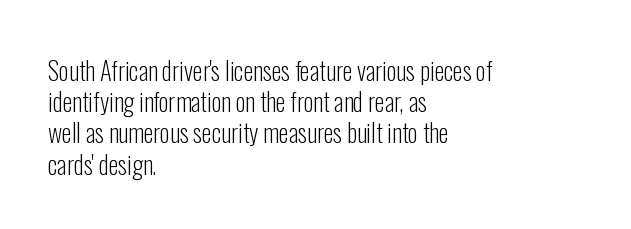
The image shows 25 px text type, upright; set left-aligned, normal line spacing (1.25x), normal letter spacing, not underlined.
